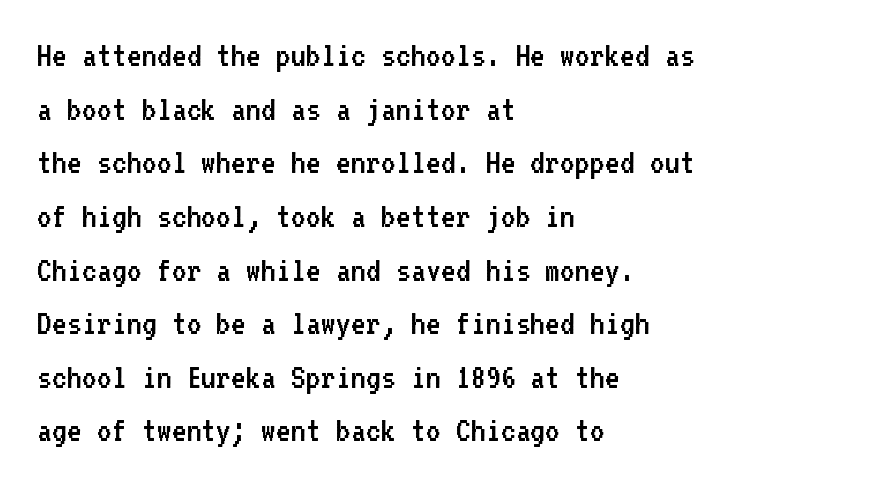
{"serif": "no", "italic": "no", "bold": "no", "weight": "regular", "width": "normal", "stroke_contrast": "low", "x_height": "medium", "monospaced": "yes", "underline": "no", "align": "left", "line_spacing": "normal", "line_spacing_ratio": 1.49, "letter_spacing": "normal", "letter_spacing_em": 0.0, "glyph_px": 36}
